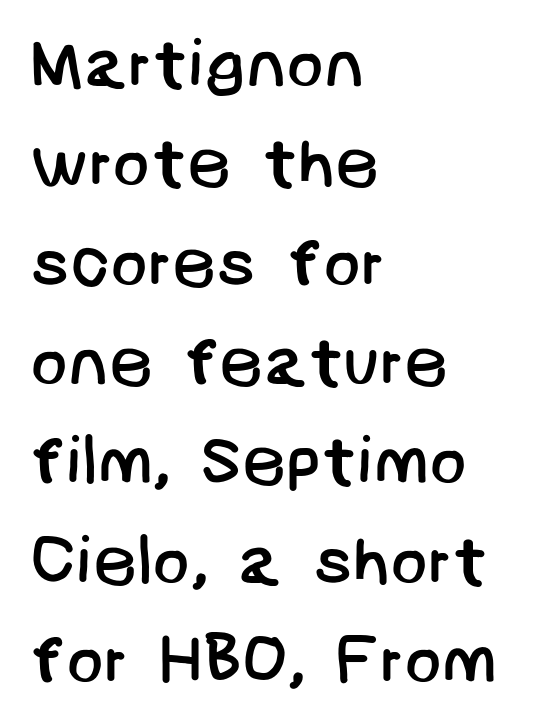
{"serif": "no", "bold": "no", "weight": "regular", "width": "normal", "stroke_contrast": "low", "x_height": "large", "underline": "no", "align": "left", "line_spacing": "normal", "line_spacing_ratio": 1.44, "letter_spacing": "normal", "letter_spacing_em": 0.0, "glyph_px": 69}
